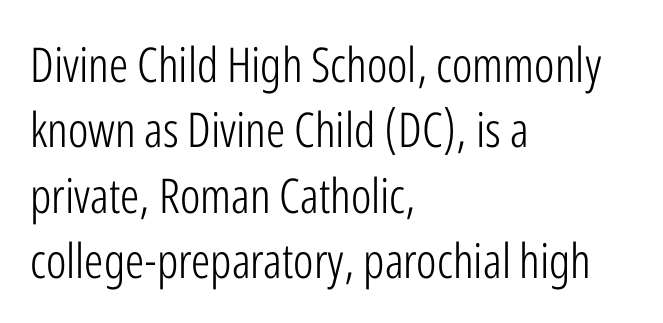
No italicization has been applied; the sample stays upright. The face used here is a sans, in the tradition of grotesques and geometrics. Stems here are at most as thick as an everyday book face. Regular leading. The foot of each line stays bare and open.
